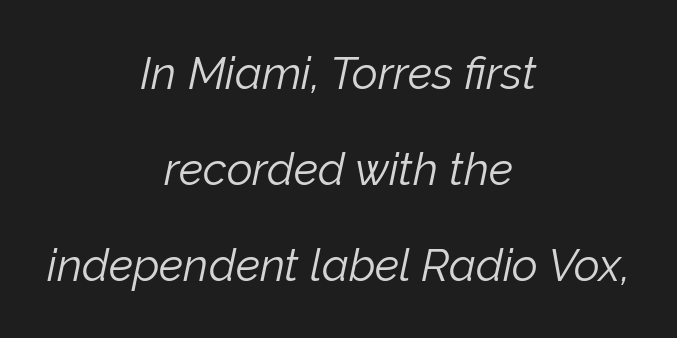
Q: Is the text bold? A: No.
Q: Is the text italic (slanted)? A: Yes, it leans right by about 12 degrees.
Q: Is the text underlined? A: No.
Q: How is the paragraph aligned? A: Centered.
Q: Is the spacing between letters normal or unusually wide? A: Normal.
Q: Is the spacing between lines tight, normal or loose? A: Loose.
Q: Width (condensed, normal, or wide)? A: Normal.
Q: Stroke contrast? A: Low.
Q: x-height? A: Medium.
Q: Monospaced? A: No.
